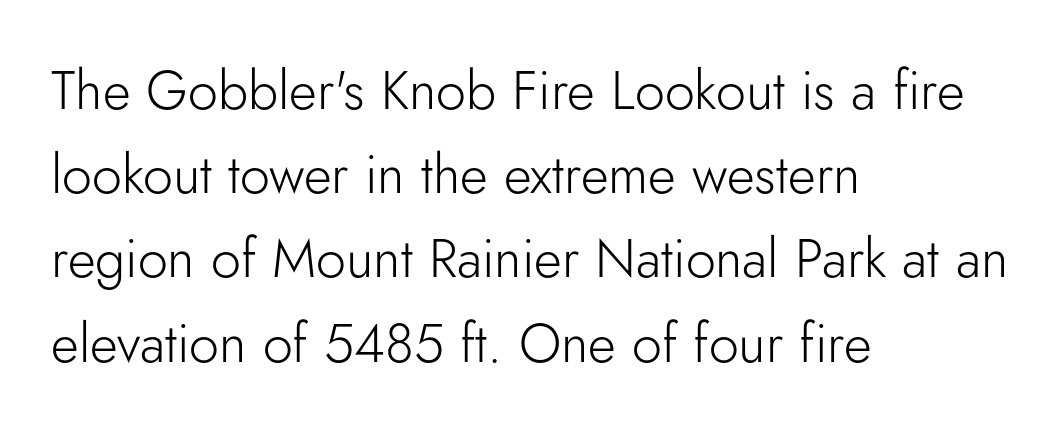
The image shows 54 px light sans-serif type, upright; set left-aligned, normal line spacing (1.56x), normal letter spacing, not underlined; low stroke contrast and a small x-height.
